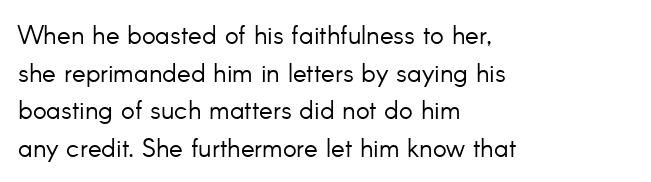
The image shows 26 px text type, upright; set left-aligned, normal line spacing (1.45x), normal letter spacing, not underlined.
